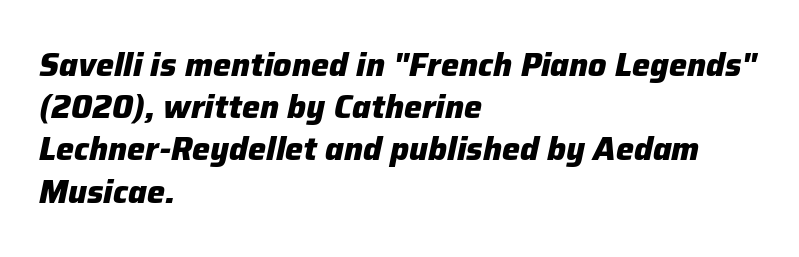
Tracking here is standard; glyphs follow each other at the usual distance. Looks like regular typesetting: each glyph gets only the width it needs. In terms of posture, this sample is oblique. Set as a true bold cut, around the 700 mark.
